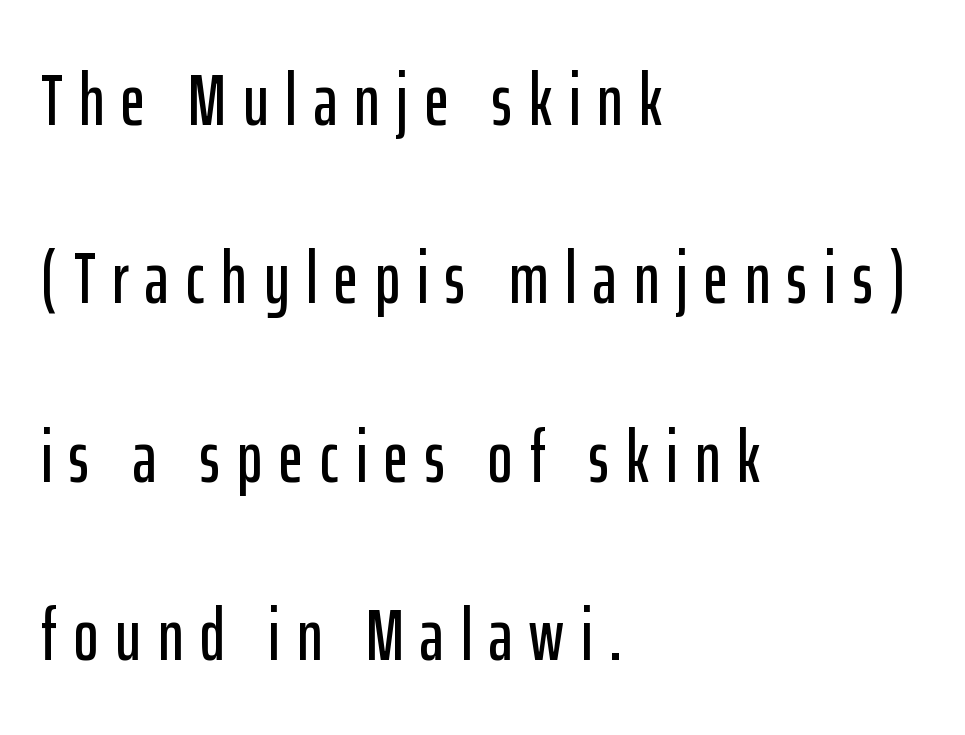
Are there feet on the stems? There aren't — it's a sans. Line beginnings align vertically; line endings do not. This rendering features lettering with no underline. The lettering holds an erect, upright posture throughout.
